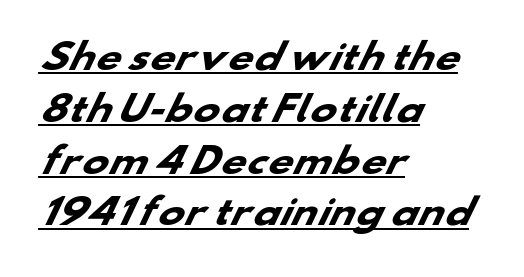
The image shows 35 px heavy, wide sans-serif type; set left-aligned, normal line spacing (1.48x), normal letter spacing, underlined; low stroke contrast and a small x-height.
